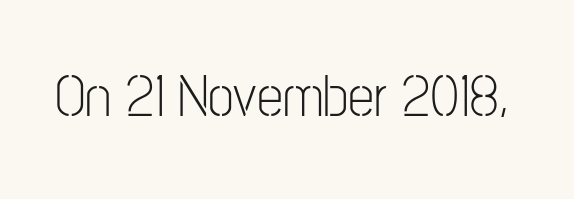
Q: Is the text bold? A: No.
Q: Is the text italic (slanted)? A: No, it is upright.
Q: Is the typeface a serif or a sans-serif typeface? A: Sans-serif.
Q: Is the text underlined? A: No.
Q: Is the spacing between letters normal or unusually wide? A: Normal.
Q: Width (condensed, normal, or wide)? A: Condensed.
Q: Stroke contrast? A: Low.
Q: x-height? A: Medium.
Q: Monospaced? A: No.
